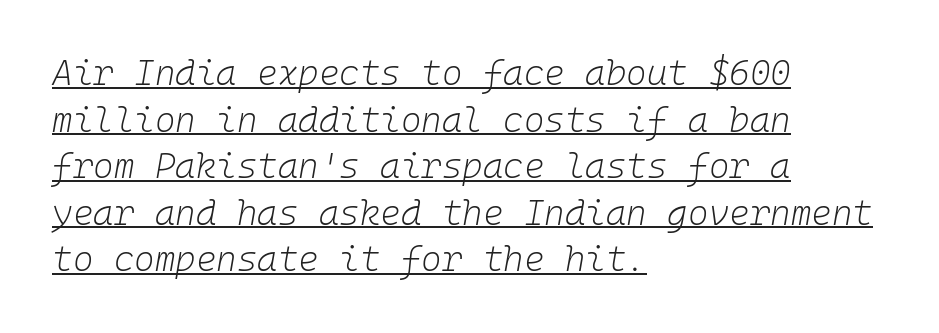
{"italic": "yes", "lean": "right", "slant_degrees": 10, "bold": "no", "weight": "light", "width": "normal", "stroke_contrast": "low", "x_height": "medium", "monospaced": "yes", "underline": "yes", "align": "left", "line_spacing": "normal", "line_spacing_ratio": 1.33, "letter_spacing": "normal", "letter_spacing_em": 0.0, "glyph_px": 35}
